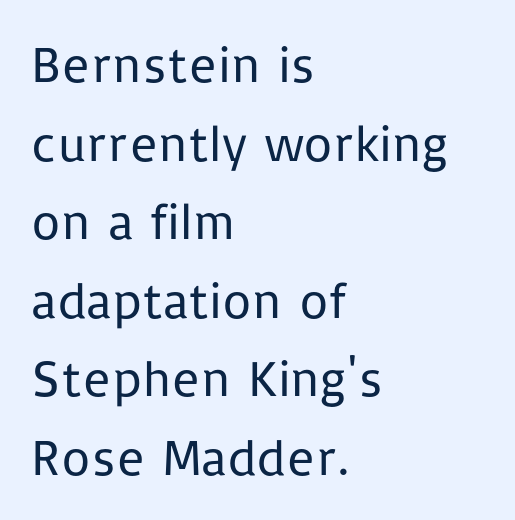
{"serif": "no", "italic": "no", "bold": "no", "weight": "regular", "width": "normal", "stroke_contrast": "low", "x_height": "medium", "monospaced": "no", "underline": "no", "align": "left", "line_spacing": "normal", "line_spacing_ratio": 1.54, "letter_spacing": "normal", "letter_spacing_em": 0.0, "glyph_px": 51}
